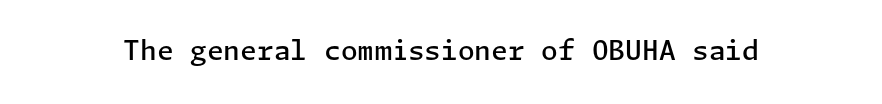
Q: Is the text bold? A: Semi-bold.
Q: Is the text italic (slanted)? A: No, it is upright.
Q: Is the text underlined? A: No.
Q: Is the spacing between letters normal or unusually wide? A: Normal.
